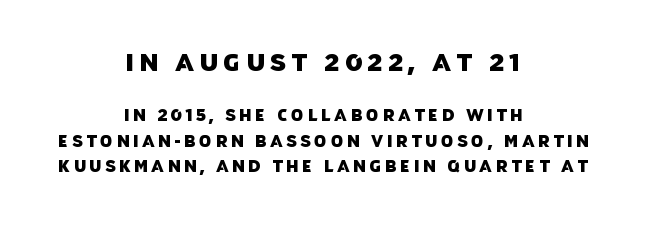
The image shows 24 px text type; set centered, normal line spacing (1.59x), unusually wide letter spacing (+0.22 em), not underlined; the first (top) block is 1.5x larger.
